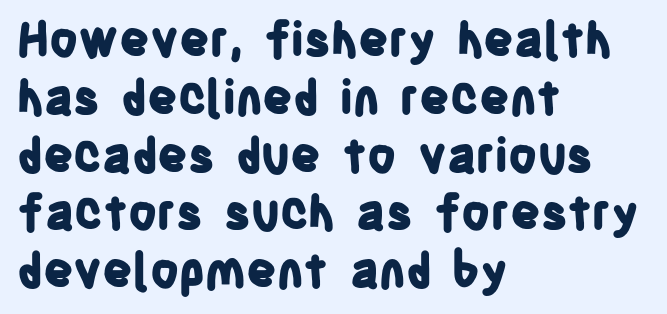
Q: Is the text bold? A: Yes.
Q: Is the text italic (slanted)? A: No, it is upright.
Q: Is the typeface a serif or a sans-serif typeface? A: Sans-serif.
Q: Is the text underlined? A: No.
Q: How is the paragraph aligned? A: Left-aligned.
Q: Is the spacing between letters normal or unusually wide? A: Normal.
Q: Width (condensed, normal, or wide)? A: Condensed.
Q: Stroke contrast? A: Low.
Q: x-height? A: Large.
Q: Monospaced? A: No.
